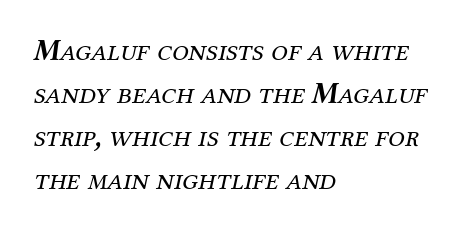
{"serif": "yes", "italic": "yes", "lean": "right", "slant_degrees": 12, "bold": "no", "weight": "regular", "width": "normal", "stroke_contrast": "medium", "x_height": "medium", "monospaced": "no", "underline": "no", "align": "left", "line_spacing": "normal", "line_spacing_ratio": 1.43, "letter_spacing": "normal", "letter_spacing_em": 0.0, "glyph_px": 30}
